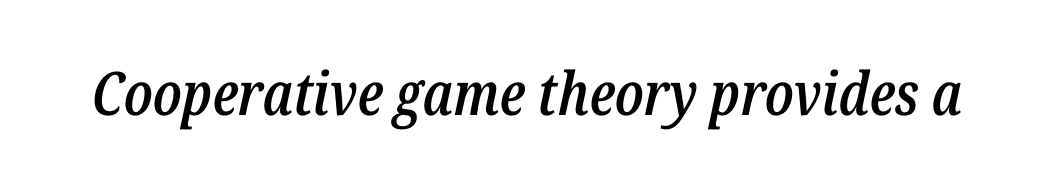
The image shows 60 px semibold, condensed type, italic (leaning right); set normal letter spacing, not underlined; low stroke contrast and a medium x-height.
